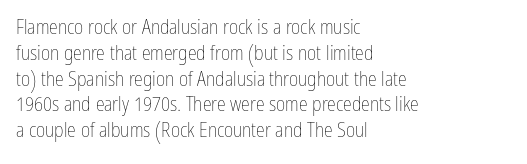
Q: Is the text bold? A: No.
Q: Is the text italic (slanted)? A: No, it is upright.
Q: Is the text underlined? A: No.
Q: How is the paragraph aligned? A: Left-aligned.
Q: Is the spacing between letters normal or unusually wide? A: Normal.
Q: Is the spacing between lines tight, normal or loose? A: Normal.
